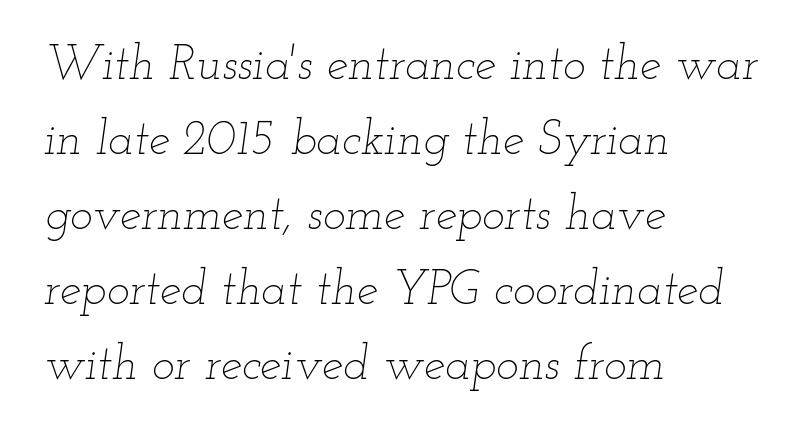
Q: Is the text bold? A: No.
Q: Is the text italic (slanted)? A: Yes, it leans right by about 12 degrees.
Q: Is the text underlined? A: No.
Q: How is the paragraph aligned? A: Left-aligned.
Q: Is the spacing between letters normal or unusually wide? A: Normal.
Q: Is the spacing between lines tight, normal or loose? A: Normal.
Q: Width (condensed, normal, or wide)? A: Wide.
Q: Stroke contrast? A: Low.
Q: x-height? A: Small.
Q: Monospaced? A: No.
